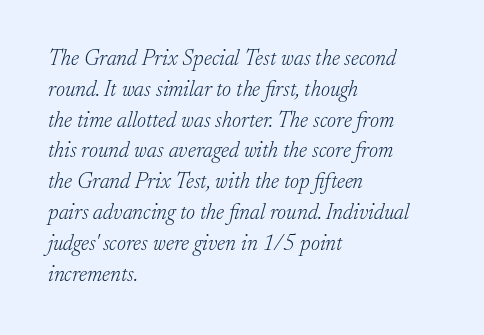
The image shows 22 px text type, italic (leaning right); set left-aligned, normal line spacing (1.4x), normal letter spacing, not underlined.
